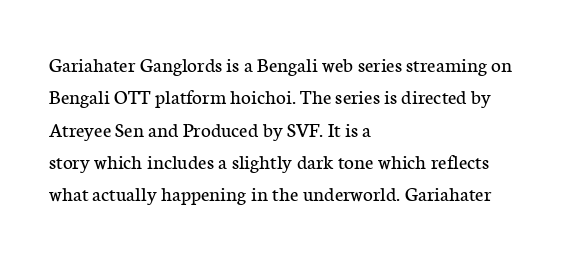
The image shows 21 px text type, upright; set left-aligned, normal line spacing (1.54x), normal letter spacing, not underlined.
